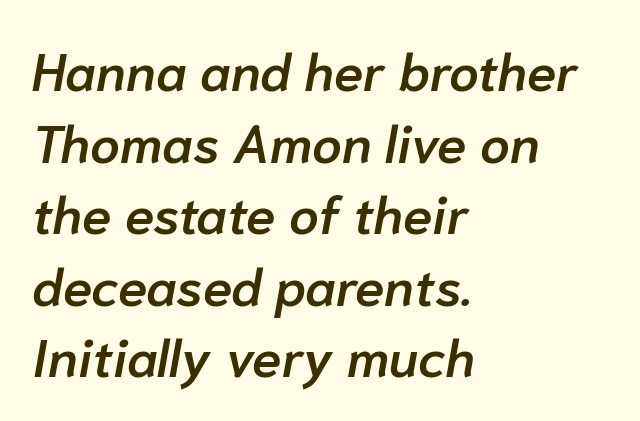
A typesetter would mark this as italic. Regular leading. This rendering uses left alignment, leaving the right contour irregular. Spacing verdict: proportional, widths tailored to each character.
